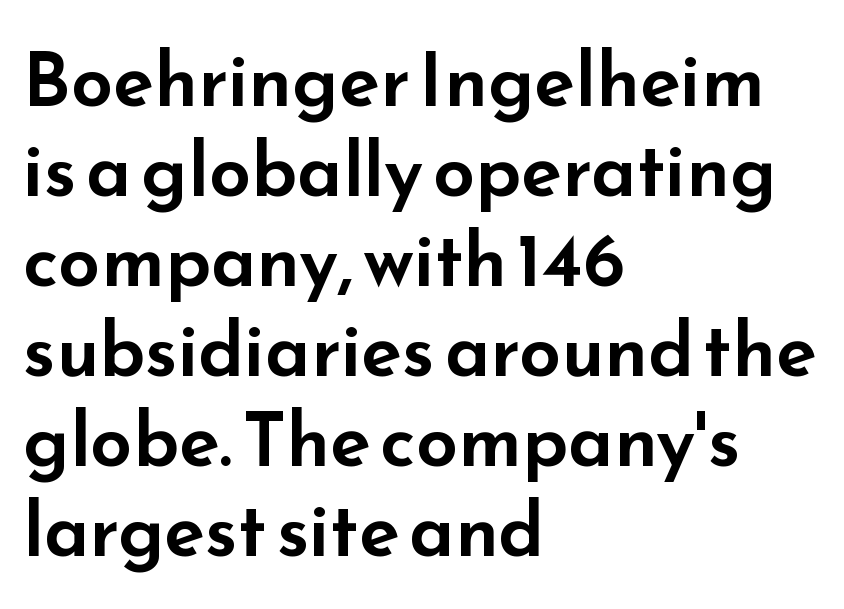
The image shows 75 px wide sans-serif type, upright; set left-aligned, line spacing 1.2x, normal letter spacing, not underlined; low stroke contrast and a small x-height.
